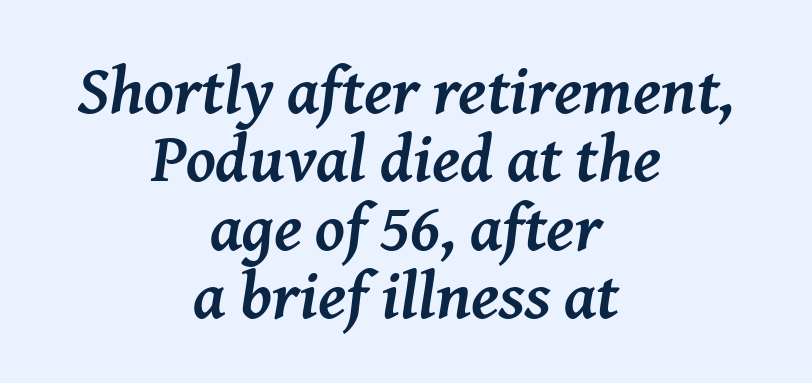
One glance says dense: line gaps are narrower than usual. The typography opts for an oblique posture over an upright one. Observe the serifs anchoring each vertical stroke in this sample. Clear beneath every line of the passage. These lines are centered, leaving both edges ragged. Students, note that the glyphs here touch the page at normal intervals.
